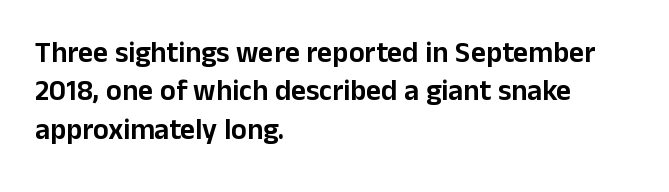
The image shows 29 px sans-serif type, upright; set left-aligned, normal line spacing (1.32x), normal letter spacing, not underlined; low stroke contrast and a medium x-height.
